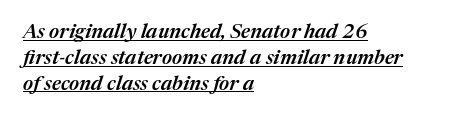
{"italic": "yes", "lean": "right", "slant_degrees": 17, "bold": "semi", "underline": "yes", "align": "left", "line_spacing": "normal", "line_spacing_ratio": 1.29, "letter_spacing": "normal", "letter_spacing_em": 0.0, "glyph_px": 20}
